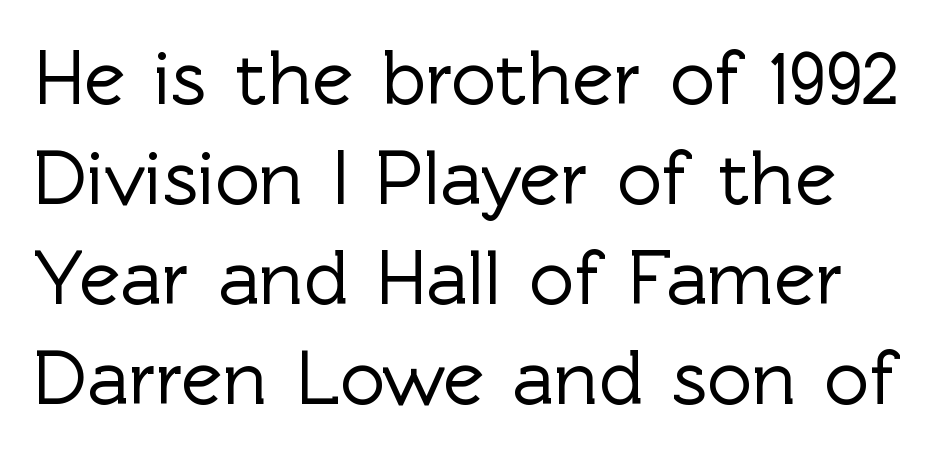
The image shows 78 px sans-serif type, upright; set normal line spacing (1.28x), normal letter spacing, not underlined; a medium x-height.
